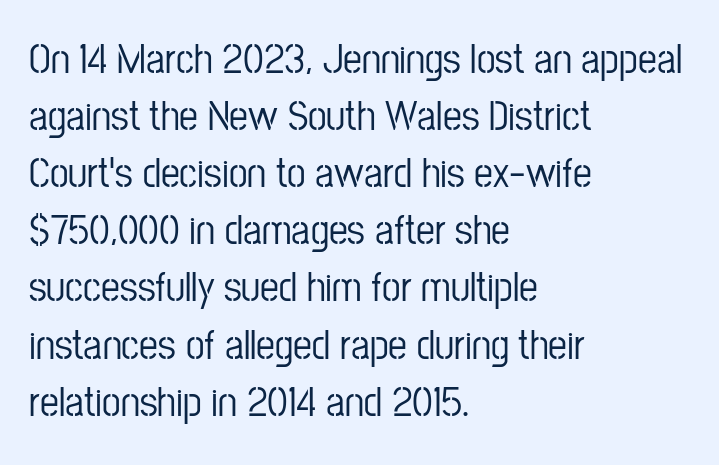
This sample uses a sans-serif face. The rendering uses natural spacing where letterforms have individual widths. Normally led — the rows are evenly, conventionally spaced. In CSS terms this would be text-align: left. What stands out about the letter spacing? Nothing — it is the standard amount. This is roman type, the default non-slanted kind.
